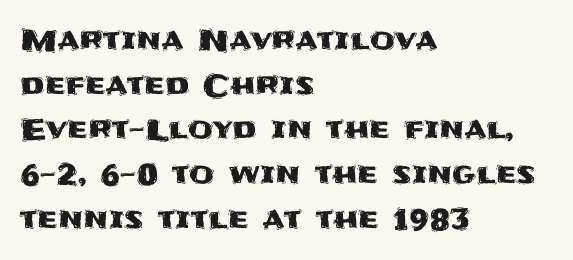
The image shows 29 px sans-serif type, upright; set left-aligned, normal line spacing (1.54x), normal letter spacing, not underlined; medium stroke contrast and a large x-height.
